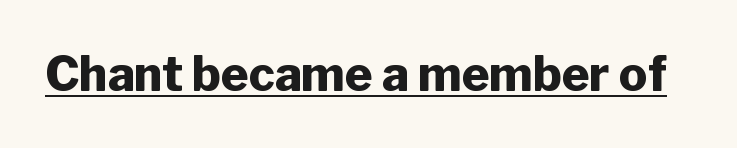
Each letter keeps its own natural width here, so spacing adapts to shape. The rendering shows plain stroke endings on the letterforms — a sans-serif design. Vertical strokes here are truly vertical. Glance below the letters and you will spot a drawn line. Is the letter spacing exaggerated? No — it looks like the ordinary default.
